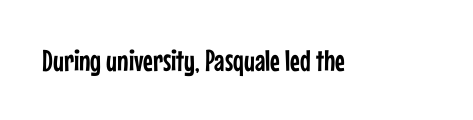
Is the letter spacing exaggerated? No — it looks like the ordinary default. Lines of text with bare space underneath. A typesetter would label this face a sans. Varying glyph widths throughout — classic text-font behaviour. Tall strokes in this sample are plumb rather than angled.
